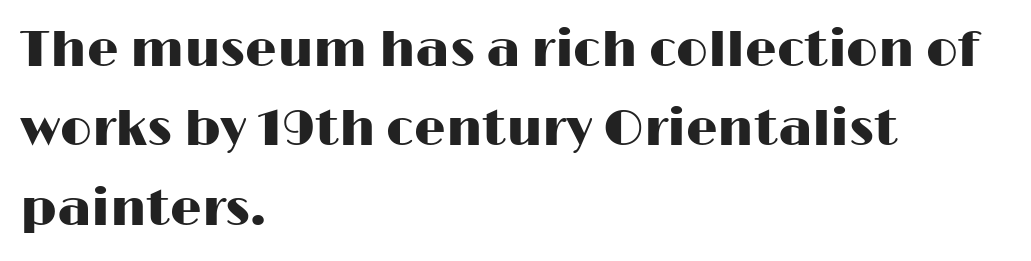
{"serif": "no", "italic": "no", "width": "wide", "stroke_contrast": "high", "x_height": "medium", "monospaced": "no", "underline": "no", "align": "left", "line_spacing": "normal", "line_spacing_ratio": 1.59, "letter_spacing": "normal", "letter_spacing_em": 0.0, "glyph_px": 50}
